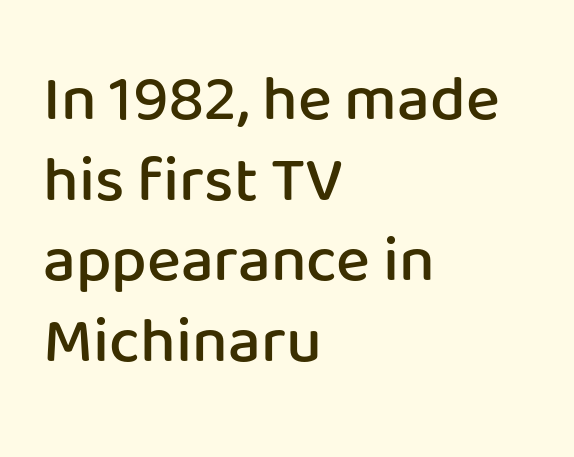
Type style note: lacks serifs. This is the in-between weight designers call semibold or demi. The ragged edge is on the right, which tells us the setting is flush left. Proportional: the letters do not fall into vertical columns. This is the regular roman posture of the typeface. The line texture is even and compact thanks to regular tracking.
